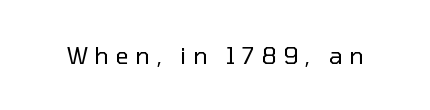
Lines of text with bare space underneath. The weight would be labelled regular, book, light, or lighter still. Do the letters lean? They stand straight. Observe the wide spacing: letters keep a clear distance from each other.
